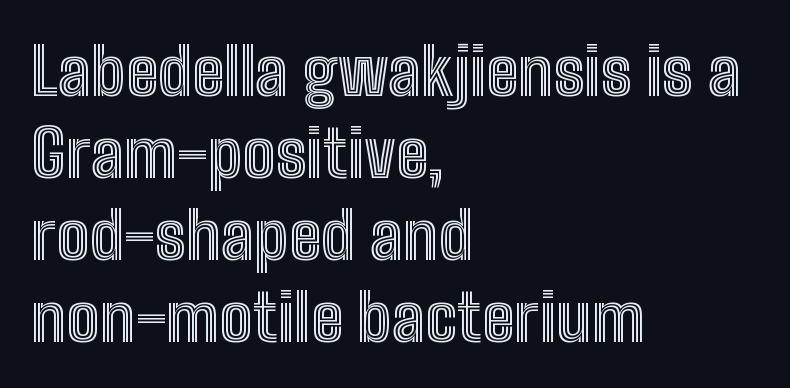
Q: Is the text italic (slanted)? A: No, it is upright.
Q: Is the text underlined? A: No.
Q: How is the paragraph aligned? A: Left-aligned.
Q: Is the spacing between letters normal or unusually wide? A: Normal.
Q: Width (condensed, normal, or wide)? A: Condensed.
Q: x-height? A: Medium.
Q: Monospaced? A: No.
